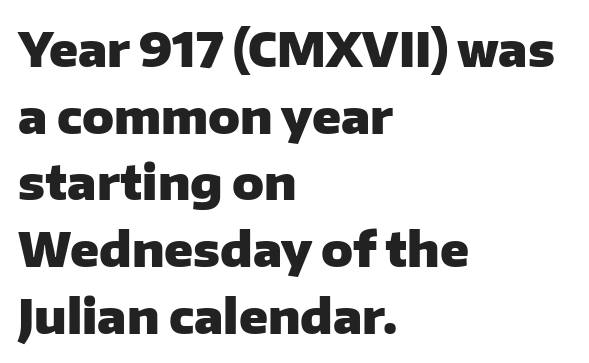
Upright lettering throughout. Bold? Absolutely — the strokes are thick and heavy. Unlike a traditional serif, this face leaves its strokes unadorned. The space between consecutive lines is moderate.
